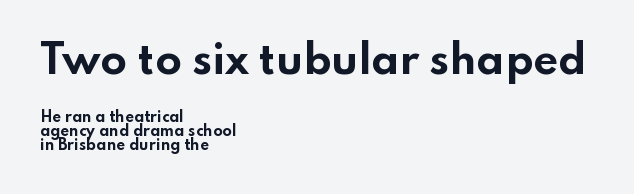
Q: Is the text bold? A: Yes.
Q: Is the text italic (slanted)? A: No, it is upright.
Q: Is the typeface a serif or a sans-serif typeface? A: Sans-serif.
Q: Is the text underlined? A: No.
Q: How is the paragraph aligned? A: Left-aligned.
Q: Is the spacing between letters normal or unusually wide? A: Normal.
Q: Is the spacing between lines tight, normal or loose? A: Tight.
Q: Which block of text is set in a larger size, the first (top) or the second (bottom)? A: The first (top) one.
Q: Width (condensed, normal, or wide)? A: Wide.
Q: Stroke contrast? A: Low.
Q: x-height? A: Small.
Q: Monospaced? A: No.
